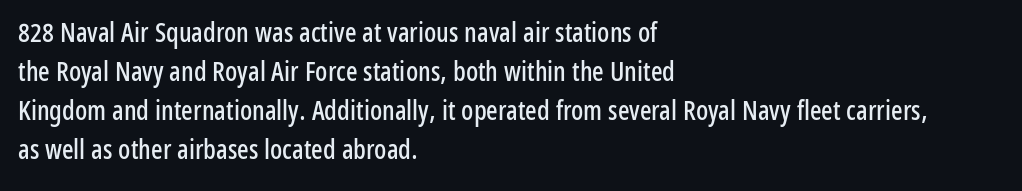
This block has exactly the height ordinary leading produces. The specimen reads as upright at a glance. Letters rest on an invisible, unmarked baseline. Compared with typical body copy, the letter spacing here is the same.
